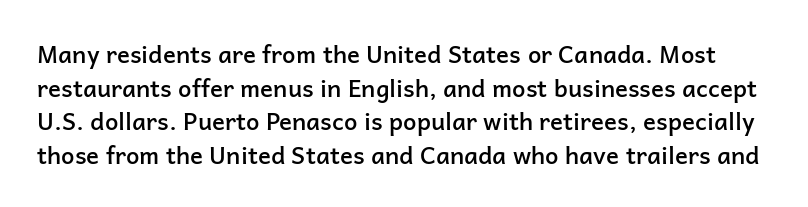
Here the glyphs are tracked normally, forming tight word shapes. If you measured baseline to baseline, you'd find a middling distance. Summary of weight: moderately heavy, a semibold. Glance below the letters and you will spot only blank space. The typography opts for an upright posture over an oblique one.
